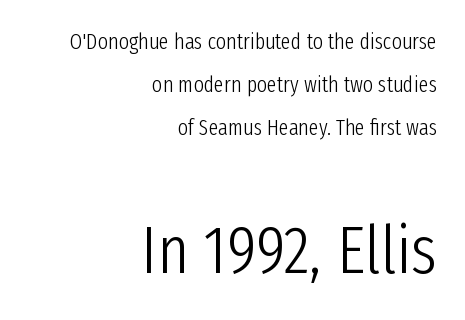
Is there much room between lines? Yes — plenty of vertical air separates them. The letterforms sit at book weight or below. The rendering shows plain stroke endings on the letterforms — a sans-serif design. Looks like regular typesetting: each glyph gets only the width it needs. Glance below the letters and you will spot only blank space. Nope, not italic — everything's standing straight.
